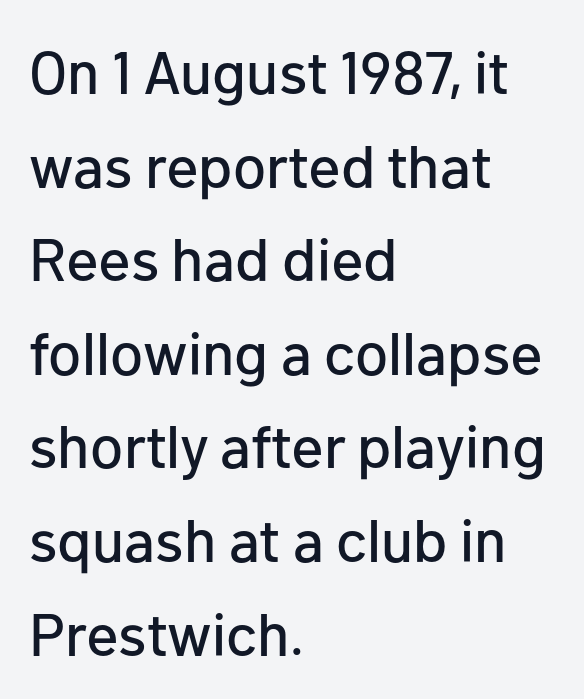
Here the designer chose a conventional face with non-uniform glyph widths. There is no visible air inserted between adjacent glyphs. The baseline area is clear. Horizontal bands of white between lines are of average thickness.
